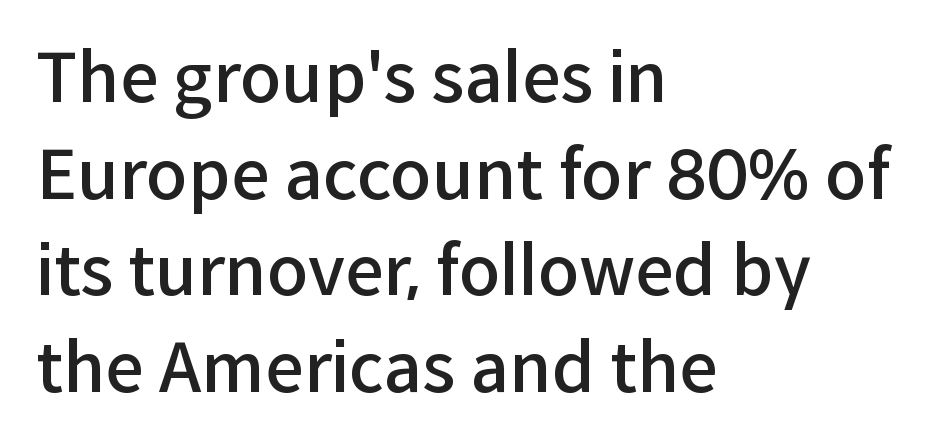
A typesetter would call this proportional, since set widths differ per character. Leading: standard. The type family on display is of the sans-serif kind. The characters look somewhat weighty, a semibold short of true bold. Horizontally, the lines are justified to the leading edge only.
